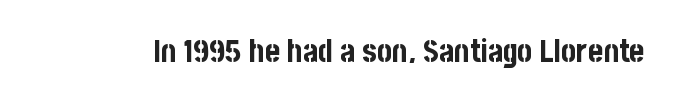
Q: Is the text bold? A: Yes.
Q: Is the text italic (slanted)? A: No, it is upright.
Q: Is the typeface a serif or a sans-serif typeface? A: Sans-serif.
Q: Is the text underlined? A: No.
Q: Is the spacing between letters normal or unusually wide? A: Normal.
Q: Width (condensed, normal, or wide)? A: Condensed.
Q: Stroke contrast? A: Low.
Q: x-height? A: Large.
Q: Monospaced? A: No.
